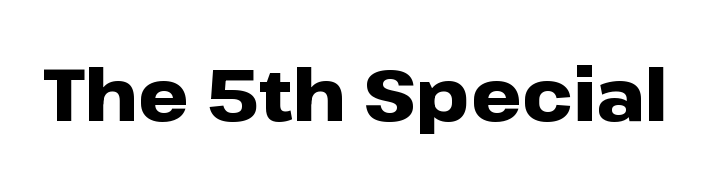
The image shows 72 px heavy, wide sans-serif type, upright; set normal letter spacing, not underlined; low stroke contrast and a medium x-height.
